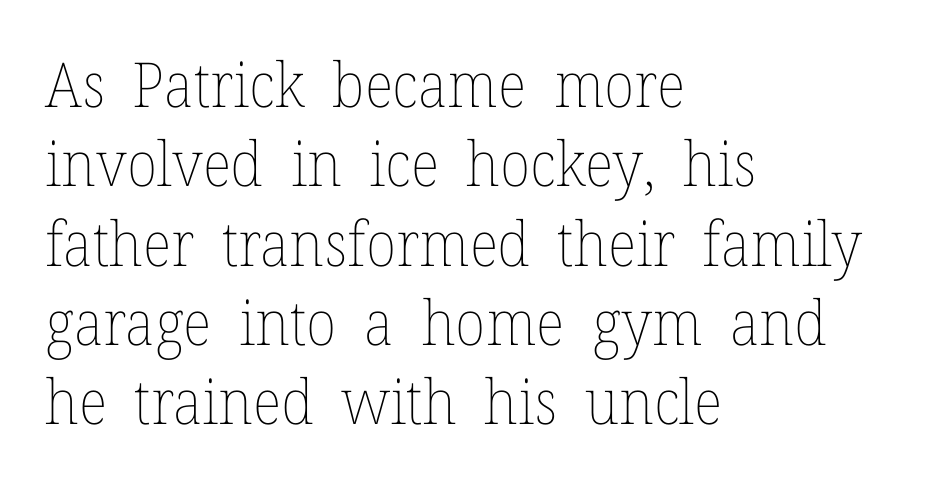
Looks like regular typesetting: each glyph gets only the width it needs. The gaps between neighbouring characters are ordinary and unremarkable. Honestly, there is no underline to notice here at all. Rows of type keep a routine distance in the vertical direction. The axis of the letterforms is exactly vertical. Left-aligned paragraph, ragged on the right.
